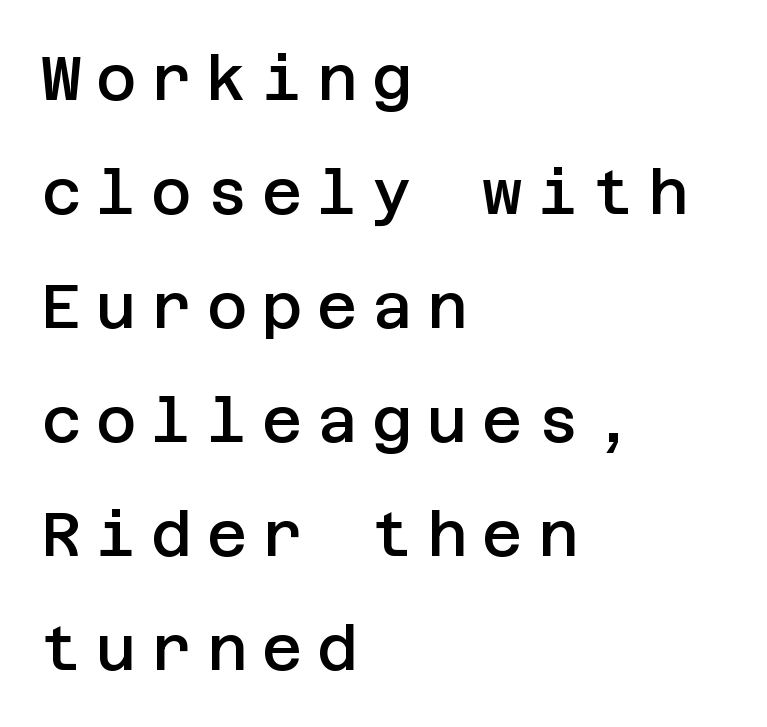
{"serif": "no", "italic": "no", "bold": "semi", "weight": "semibold", "width": "normal", "stroke_contrast": "low", "x_height": "large", "underline": "no", "align": "left", "line_spacing_ratio": 1.84, "letter_spacing": "wide", "letter_spacing_em": 0.24, "glyph_px": 62}
